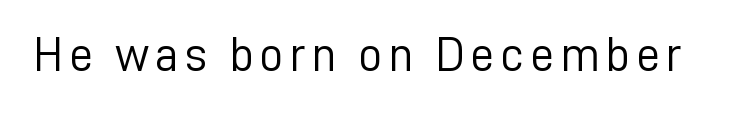
Q: Is the text bold? A: No.
Q: Is the text italic (slanted)? A: No, it is upright.
Q: Is the typeface a serif or a sans-serif typeface? A: Sans-serif.
Q: Is the text underlined? A: No.
Q: Width (condensed, normal, or wide)? A: Normal.
Q: Stroke contrast? A: Low.
Q: x-height? A: Medium.
Q: Monospaced? A: No.
